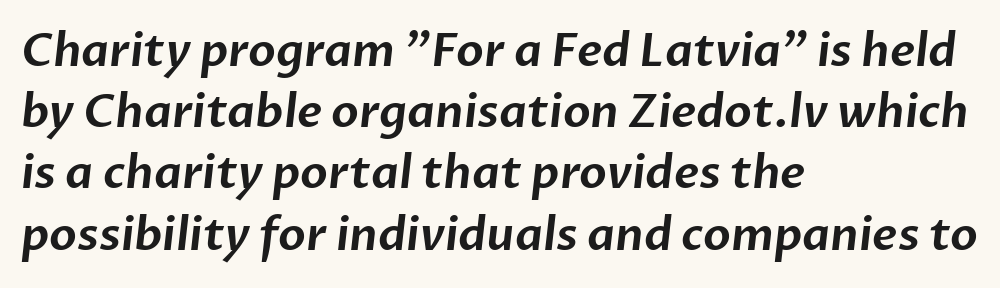
If you drew a ruler down the left edge, every line would touch it. The gaps between neighbouring characters are ordinary and unremarkable. The rendering uses natural spacing where letterforms have individual widths. The lines sit at an ordinary, default distance from one another. Plain, unruled lines of type. Note: no serifs on the glyphs.
